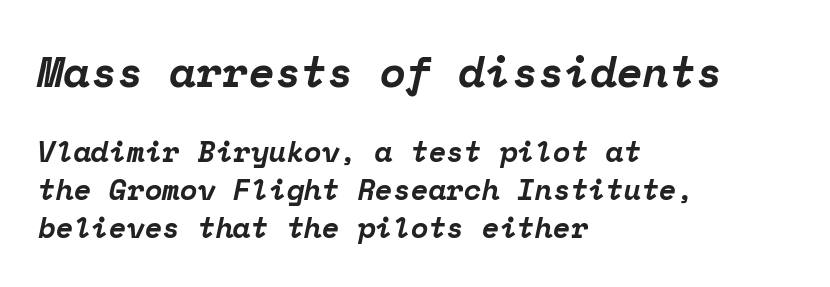
Q: Is the text bold? A: Yes.
Q: Is the text italic (slanted)? A: Yes, it leans right by about 12 degrees.
Q: Is the typeface a serif or a sans-serif typeface? A: Serif.
Q: Is the text underlined? A: No.
Q: How is the paragraph aligned? A: Left-aligned.
Q: Is the spacing between letters normal or unusually wide? A: Normal.
Q: Is the spacing between lines tight, normal or loose? A: Normal.
Q: Which block of text is set in a larger size, the first (top) or the second (bottom)? A: The first (top) one.
Q: Width (condensed, normal, or wide)? A: Normal.
Q: Stroke contrast? A: Low.
Q: x-height? A: Medium.
Q: Monospaced? A: Yes.
